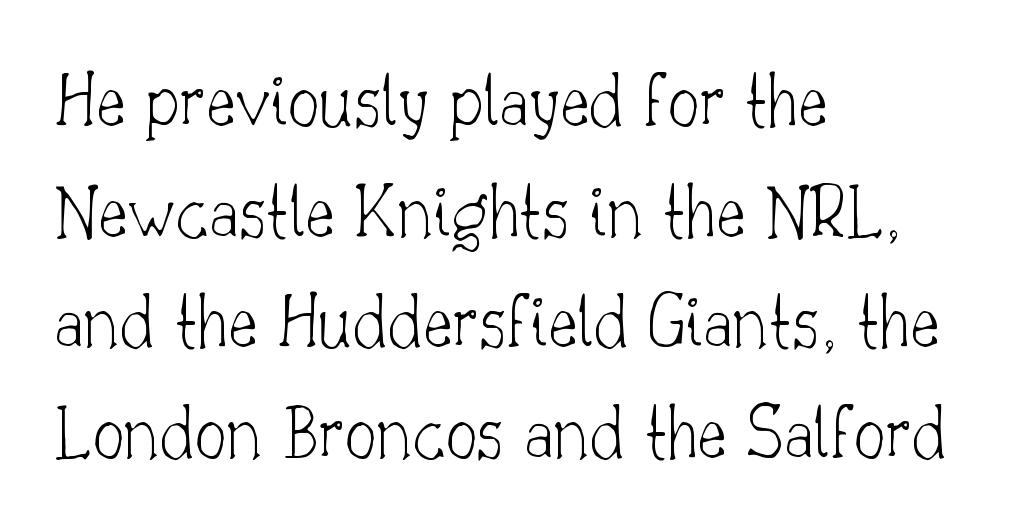
Q: Is the text bold? A: No.
Q: Is the text italic (slanted)? A: No, it is upright.
Q: Is the typeface a serif or a sans-serif typeface? A: Serif.
Q: Is the text underlined? A: No.
Q: How is the paragraph aligned? A: Left-aligned.
Q: Is the spacing between letters normal or unusually wide? A: Normal.
Q: Is the spacing between lines tight, normal or loose? A: Normal.
Q: Width (condensed, normal, or wide)? A: Normal.
Q: Stroke contrast? A: Low.
Q: x-height? A: Small.
Q: Monospaced? A: No.
